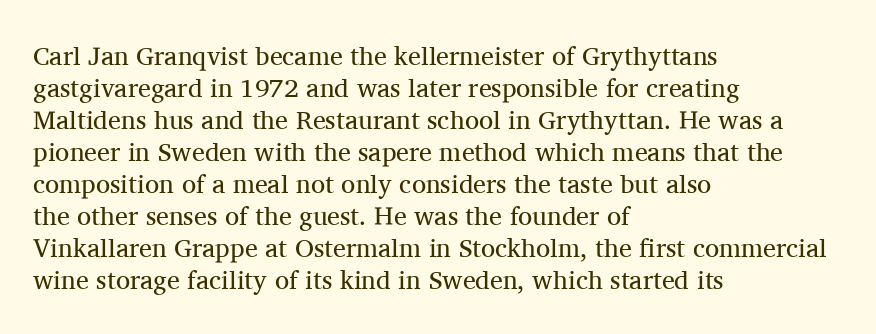
The image shows 26 px text type, upright; set left-aligned, line spacing 1.23x, normal letter spacing, not underlined.
